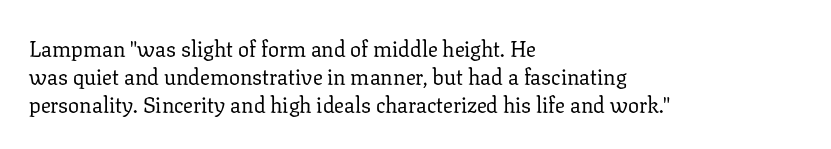
No extra ink here — the face is not bold. Students, observe: this is what conventionally led text looks like. Visually the block forms a straight wall on the left and a jagged coastline on the right. Clear beneath every line of the passage.
